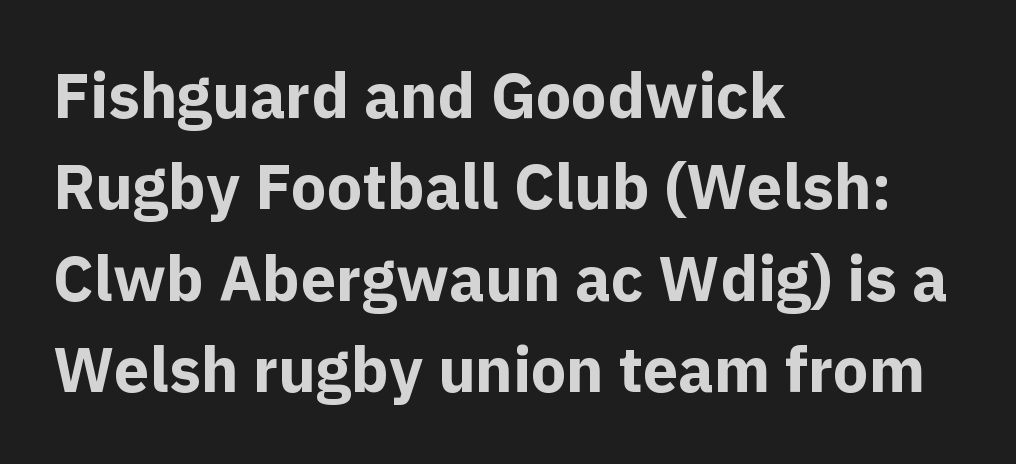
Q: Is the text bold? A: Yes.
Q: Is the text italic (slanted)? A: No, it is upright.
Q: Is the typeface a serif or a sans-serif typeface? A: Sans-serif.
Q: Is the text underlined? A: No.
Q: How is the paragraph aligned? A: Left-aligned.
Q: Is the spacing between letters normal or unusually wide? A: Normal.
Q: Is the spacing between lines tight, normal or loose? A: Normal.
Q: Width (condensed, normal, or wide)? A: Normal.
Q: x-height? A: Medium.
Q: Monospaced? A: No.
